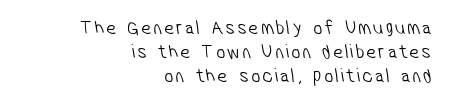
{"bold": "no", "underline": "no", "align": "right", "line_spacing_ratio": 1.19, "glyph_px": 20}
